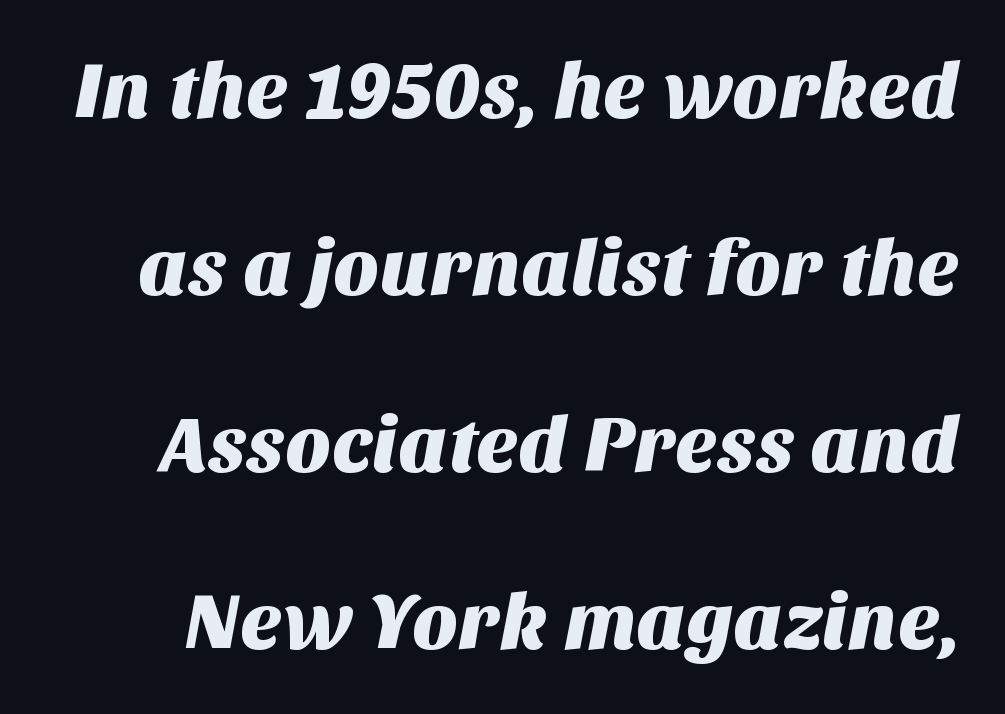
{"serif": "no", "width": "normal", "stroke_contrast": "medium", "x_height": "large", "monospaced": "no", "underline": "no", "line_spacing": "loose", "line_spacing_ratio": 2.24, "letter_spacing": "normal", "letter_spacing_em": 0.0, "glyph_px": 79}
